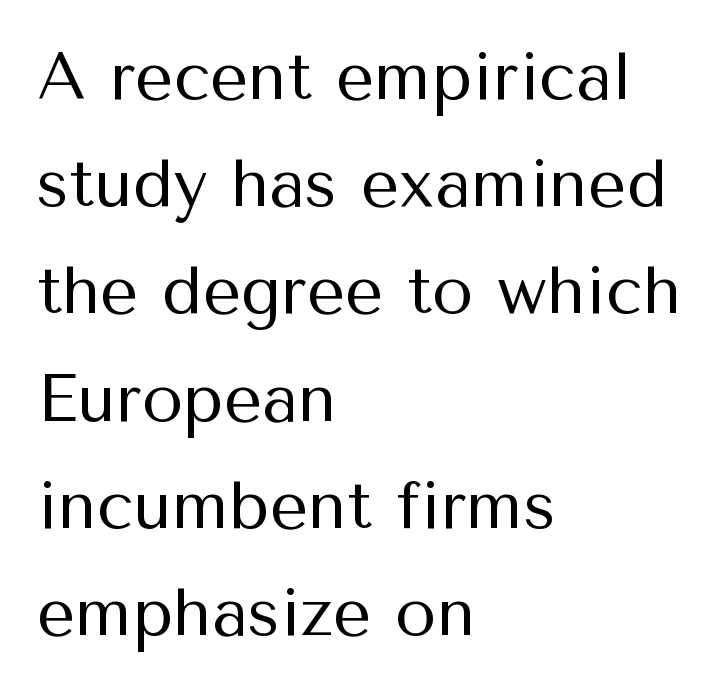
{"serif": "no", "italic": "no", "bold": "no", "weight": "regular", "width": "normal", "stroke_contrast": "medium", "x_height": "medium", "monospaced": "no", "underline": "no", "align": "left", "line_spacing": "normal", "line_spacing_ratio": 1.6, "letter_spacing": "normal", "letter_spacing_em": 0.0, "glyph_px": 67}
